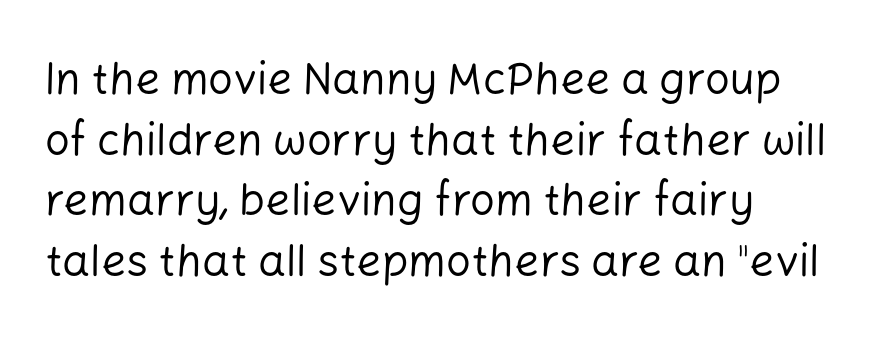
Q: Is the text bold? A: No.
Q: Is the text italic (slanted)? A: No, it is upright.
Q: Is the typeface a serif or a sans-serif typeface? A: Sans-serif.
Q: Is the text underlined? A: No.
Q: Is the spacing between letters normal or unusually wide? A: Normal.
Q: Is the spacing between lines tight, normal or loose? A: Normal.
Q: Width (condensed, normal, or wide)? A: Normal.
Q: Stroke contrast? A: Low.
Q: x-height? A: Medium.
Q: Monospaced? A: No.
